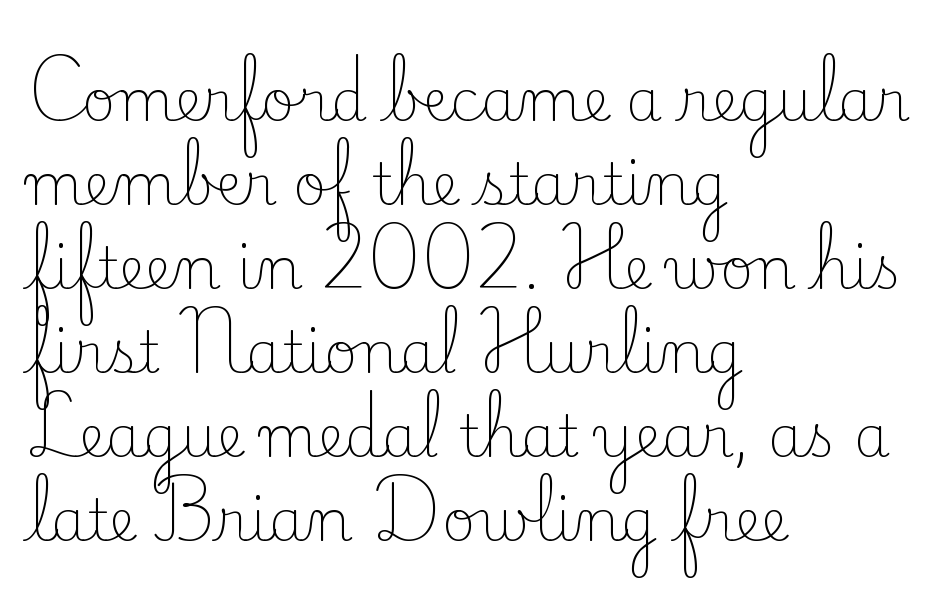
Old-style or modern, the face here clearly has serifs. The passage shown is not bold in any degree. The face used here is rendered with its standard letterfit. Rows of type keep a routine distance in the vertical direction. Each row of text sits above clean, open space. Each line starts at the same left margin while the right side varies.
